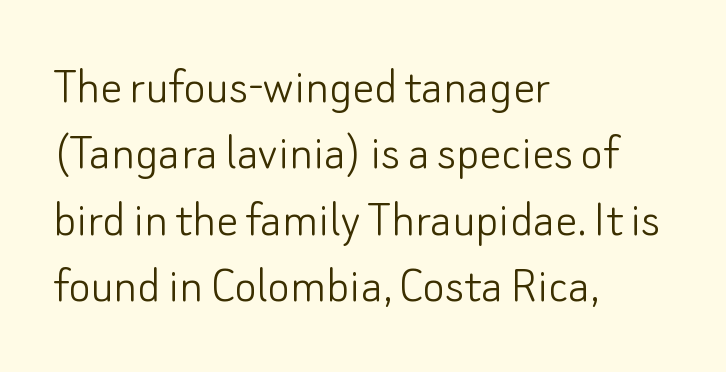
Q: Is the text bold? A: No.
Q: Is the text italic (slanted)? A: No, it is upright.
Q: Is the typeface a serif or a sans-serif typeface? A: Sans-serif.
Q: Is the text underlined? A: No.
Q: How is the paragraph aligned? A: Left-aligned.
Q: Is the spacing between letters normal or unusually wide? A: Normal.
Q: Width (condensed, normal, or wide)? A: Normal.
Q: Stroke contrast? A: Low.
Q: x-height? A: Small.
Q: Monospaced? A: No.
